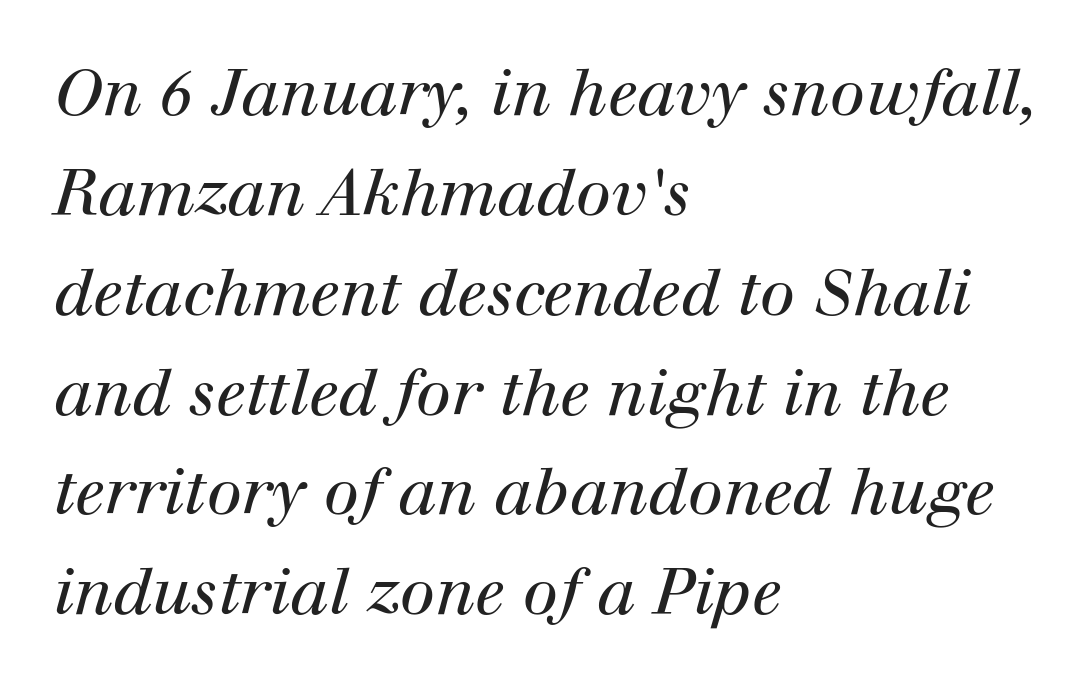
Character widths vary here, with narrow letters taking less room than wide ones. The font sits on the lighter half of the weight spectrum, regular included. The passage shown leans; its letterforms are oblique. Between one letter and the next there's only the usual sliver of space. Underlining? Definitely not there.
